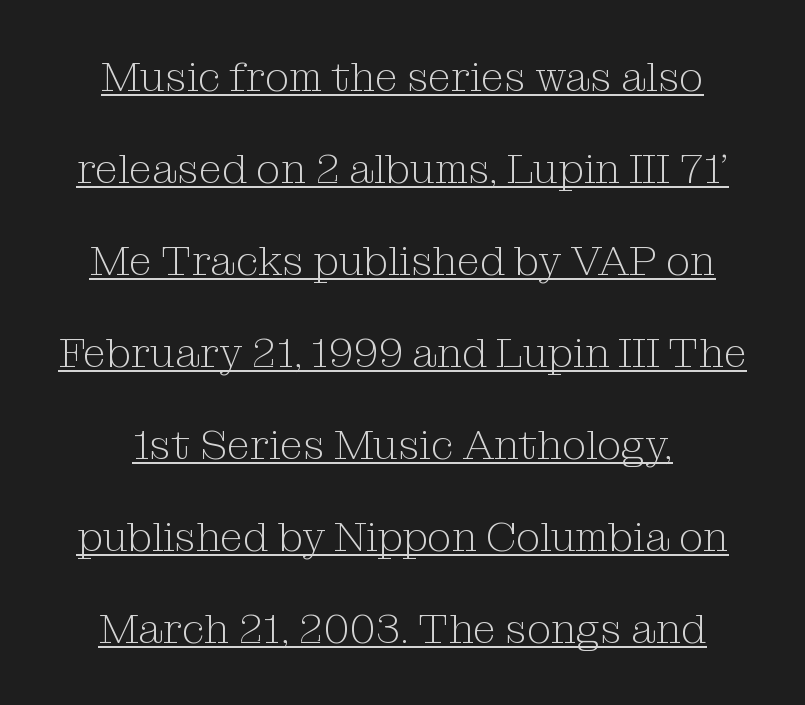
The image shows 42 px light serif type, upright; set loose line spacing (2.19x), normal letter spacing, underlined; medium stroke contrast and a medium x-height.
